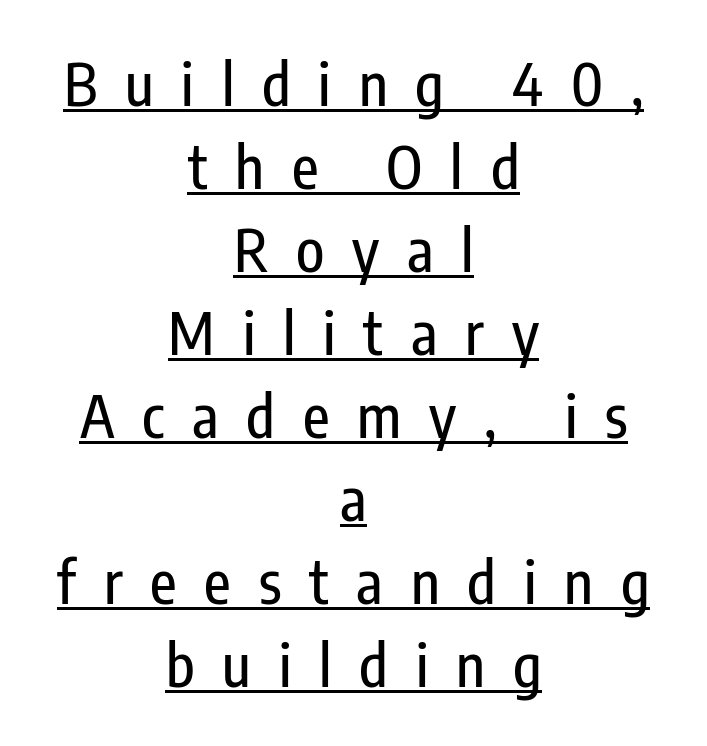
Q: Is the text italic (slanted)? A: No, it is upright.
Q: Is the typeface a serif or a sans-serif typeface? A: Sans-serif.
Q: Is the text underlined? A: Yes.
Q: How is the paragraph aligned? A: Centered.
Q: Is the spacing between letters normal or unusually wide? A: Unusually wide.
Q: Is the spacing between lines tight, normal or loose? A: Normal.
Q: Width (condensed, normal, or wide)? A: Condensed.
Q: Stroke contrast? A: Low.
Q: x-height? A: Medium.
Q: Monospaced? A: No.
